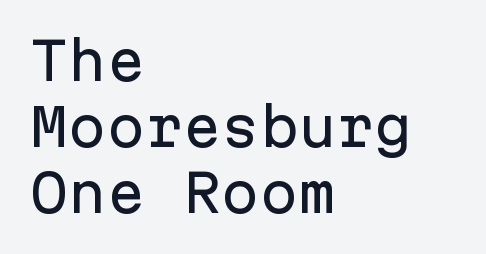
{"serif": "no", "italic": "no", "width": "normal", "stroke_contrast": "low", "x_height": "medium", "monospaced": "yes", "underline": "no", "align": "left", "line_spacing": "normal", "line_spacing_ratio": 1.29, "letter_spacing": "normal", "letter_spacing_em": 0.0, "glyph_px": 51}
